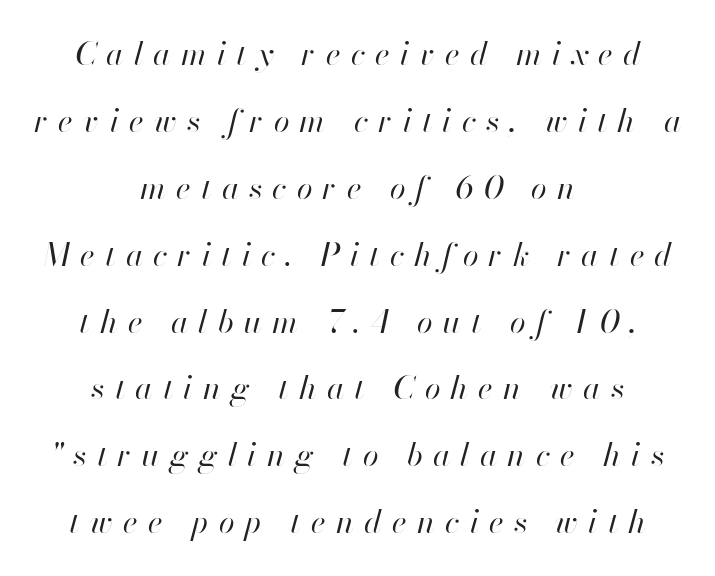
The image shows 32 px regular-weight type, italic (leaning right); set centered, loose line spacing (2.09x), unusually wide letter spacing (+0.32 em), not underlined; high stroke contrast and a small x-height.
